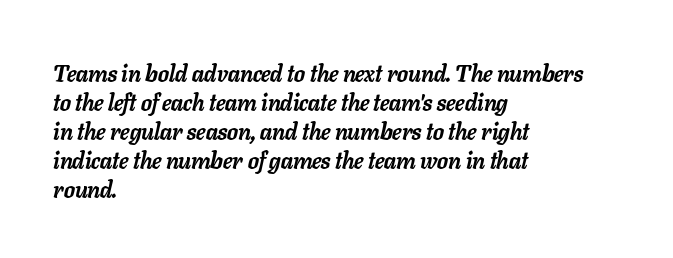
Q: Is the text bold? A: Yes.
Q: Is the text italic (slanted)? A: Yes, it leans right by about 11 degrees.
Q: Is the text underlined? A: No.
Q: How is the paragraph aligned? A: Left-aligned.
Q: Is the spacing between letters normal or unusually wide? A: Normal.
Q: Is the spacing between lines tight, normal or loose? A: Normal.
